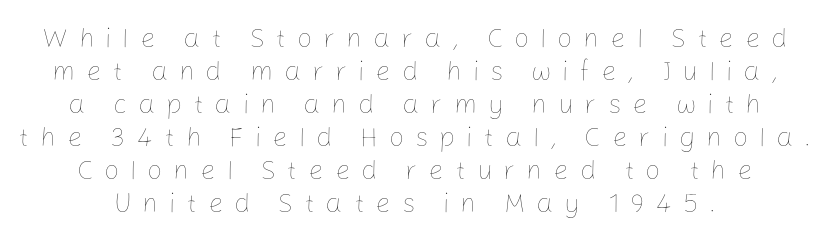
{"italic": "no", "bold": "no", "underline": "no", "line_spacing_ratio": 1.22, "letter_spacing": "wide", "letter_spacing_em": 0.4, "glyph_px": 27}
